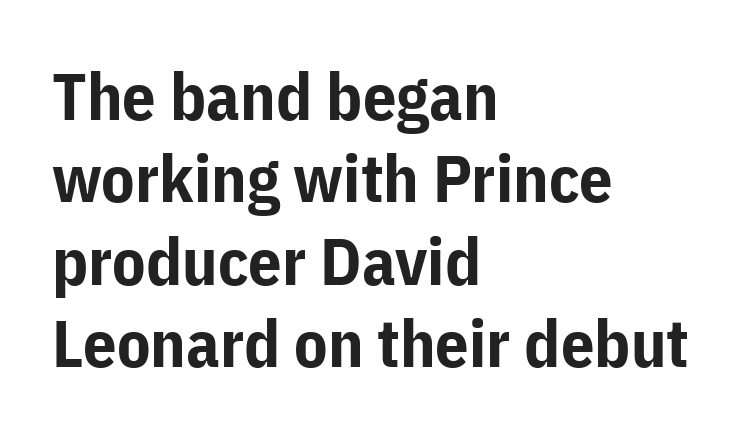
Q: Is the text bold? A: Yes.
Q: Is the text italic (slanted)? A: No, it is upright.
Q: Is the typeface a serif or a sans-serif typeface? A: Sans-serif.
Q: Is the text underlined? A: No.
Q: How is the paragraph aligned? A: Left-aligned.
Q: Is the spacing between letters normal or unusually wide? A: Normal.
Q: Is the spacing between lines tight, normal or loose? A: Normal.
Q: Width (condensed, normal, or wide)? A: Normal.
Q: Stroke contrast? A: Low.
Q: x-height? A: Medium.
Q: Monospaced? A: No.
